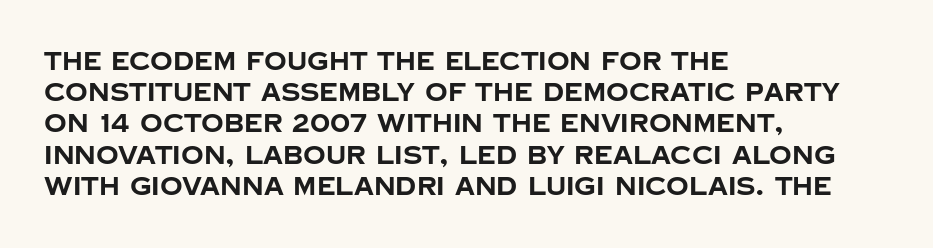
{"italic": "no", "bold": "yes", "underline": "no", "align": "left", "line_spacing": "normal", "line_spacing_ratio": 1.25, "letter_spacing": "normal", "letter_spacing_em": 0.0, "glyph_px": 25}
